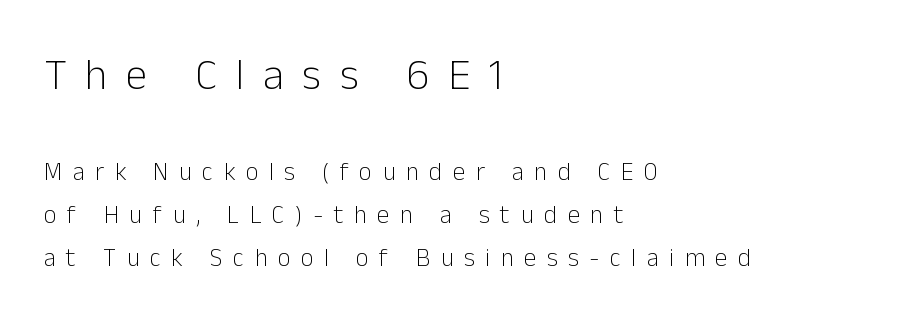
Q: Is the text bold? A: No.
Q: Is the text italic (slanted)? A: No, it is upright.
Q: Is the typeface a serif or a sans-serif typeface? A: Sans-serif.
Q: Is the text underlined? A: No.
Q: How is the paragraph aligned? A: Left-aligned.
Q: Is the spacing between letters normal or unusually wide? A: Unusually wide.
Q: Which block of text is set in a larger size, the first (top) or the second (bottom)? A: The first (top) one.
Q: Width (condensed, normal, or wide)? A: Normal.
Q: Stroke contrast? A: Low.
Q: x-height? A: Medium.
Q: Monospaced? A: No.
